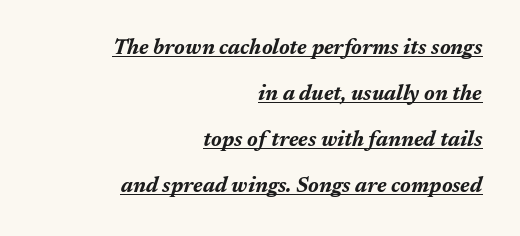
Slanted lettering throughout. Emphasis is given by a line drawn under the lettering. This sample is right-justified, so line beginnings fall wherever the words allow. The rendering uses a large line-height, opening up the rows. Standard letterfit; no display-style spreading of the glyphs.
